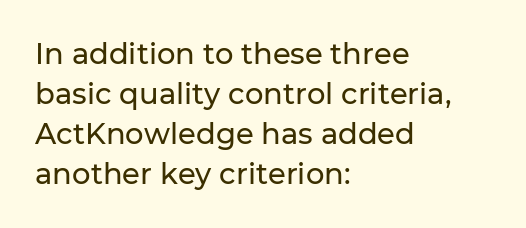
Descenders are the only things crossing below the line. The passage shown is typed in a proportional face where columns would drift. The horizontal fit of the characters is conventional and even. This rendering uses left alignment, leaving the right contour irregular. Regarding leading, the lines here are spaced in the standard way.
